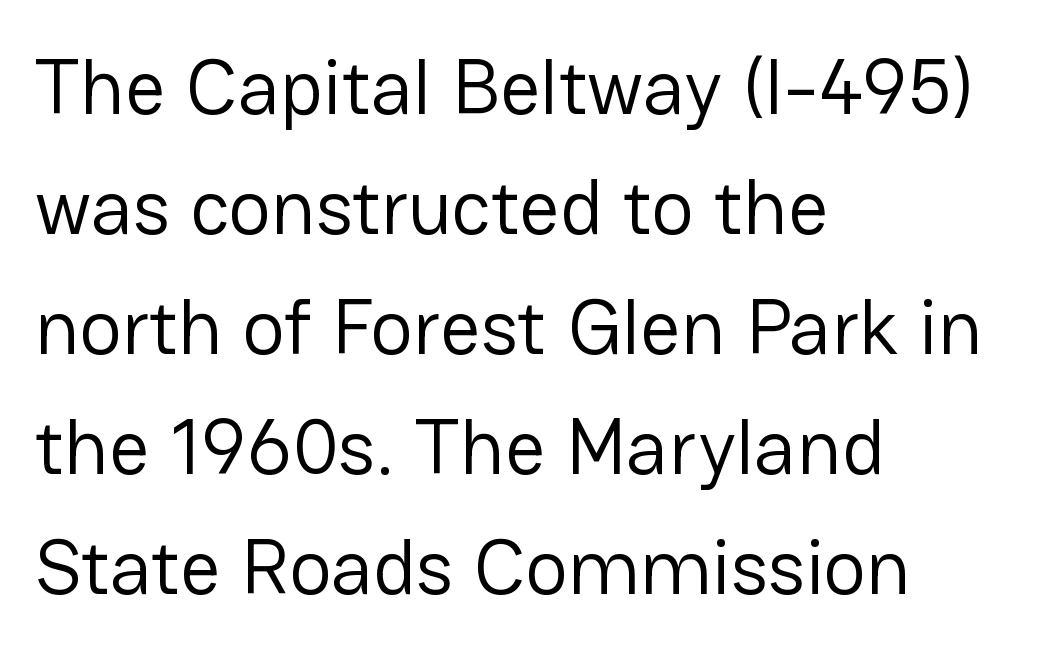
Nothing sits at the stroke ends, so this counts as sans-serif. This reads as an unemphasized weight, regular at the heaviest. Type without underlining. No italicization has been applied; the sample stays upright. The horizontal fit of the characters is conventional and even. Where is the straight margin? On the left.
